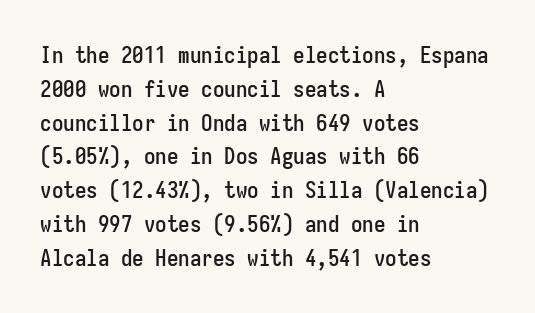
{"italic": "no", "underline": "no", "align": "left", "line_spacing": "normal", "line_spacing_ratio": 1.47, "letter_spacing": "normal", "letter_spacing_em": 0.0, "glyph_px": 23}
